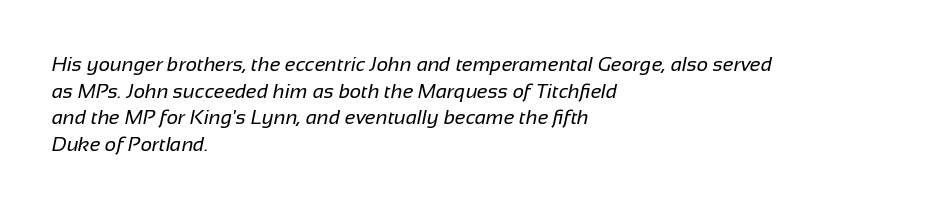
Decoration check: the copy has no underline. Between one letter and the next there's only the usual sliver of space. This sample is left-justified, so line endings fall wherever the words run out. The typeface has the unassuming heft of standard copy or less. Quick note: interline space is typical.
